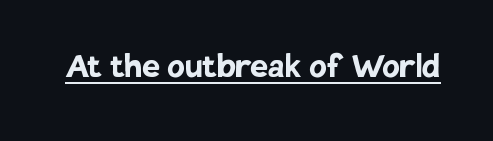
You could not count columns in this text — the font is proportionally spaced. Check the space under the baseline: a stroke is drawn there. Designer's note — italics off, roman on. Are there feet on the stems? There aren't — it's a sans.
